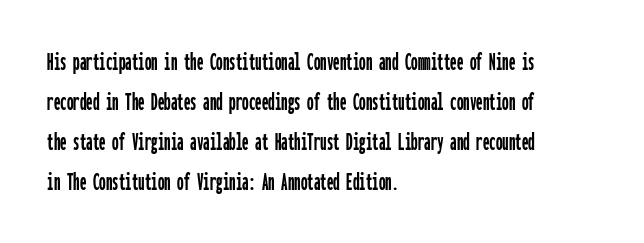
Descender tails drop into unmarked territory. Each word holds together tightly as a unit, with standard inter-letter gaps. Style check: upright. A student would call this left alignment; a typographer would say flush left, rag right. If you measured baseline to baseline, you'd find a middling distance.
